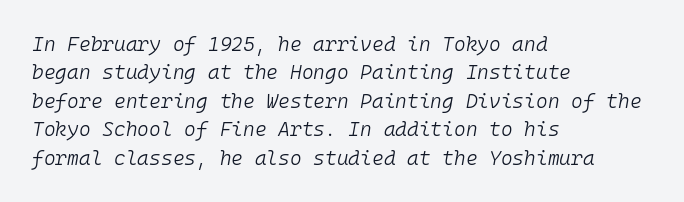
Q: Is the text bold? A: No.
Q: Is the text italic (slanted)? A: Yes, it leans right by about 10 degrees.
Q: Is the text underlined? A: No.
Q: How is the paragraph aligned? A: Left-aligned.
Q: Is the spacing between letters normal or unusually wide? A: Normal.
Q: Is the spacing between lines tight, normal or loose? A: Normal.
